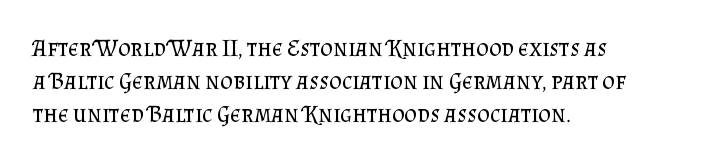
The image shows 24 px text type, upright; set left-aligned, normal line spacing (1.38x), normal letter spacing, not underlined.
